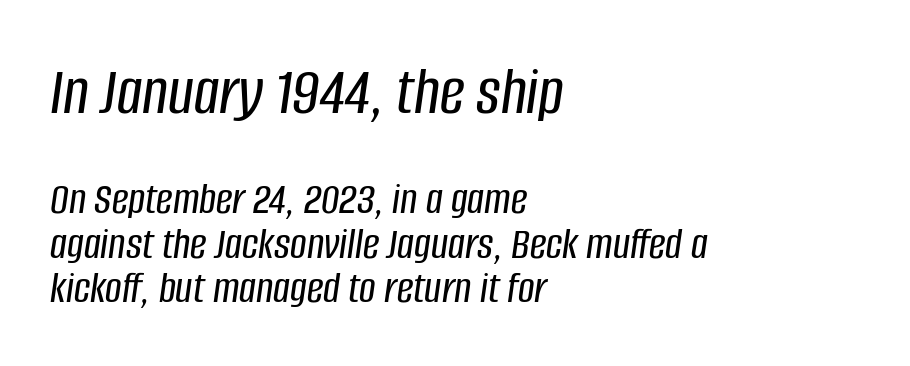
Character widths vary here, with narrow letters taking less room than wide ones. You could call the tracking neutral — neither tight nor loose. Layout note: lines flush left. Tall strokes in this sample are angled rather than plumb.
